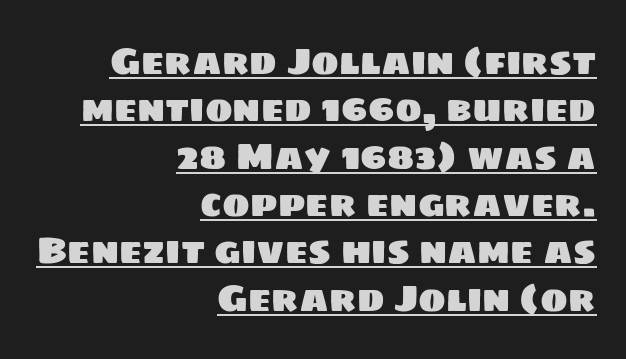
The image shows 37 px sans-serif type; set right-aligned, normal line spacing (1.28x), normal letter spacing, underlined; low stroke contrast and a large x-height.
